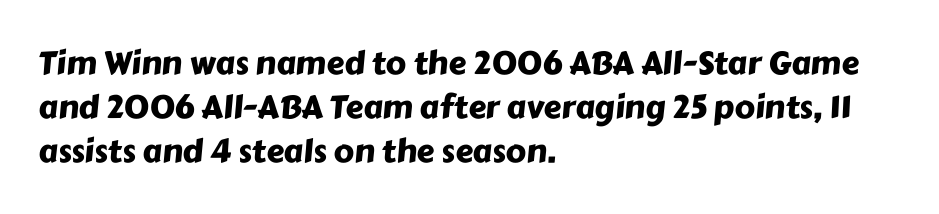
Q: Is the typeface a serif or a sans-serif typeface? A: Sans-serif.
Q: Is the text underlined? A: No.
Q: How is the paragraph aligned? A: Left-aligned.
Q: Is the spacing between letters normal or unusually wide? A: Normal.
Q: Is the spacing between lines tight, normal or loose? A: Normal.
Q: Width (condensed, normal, or wide)? A: Normal.
Q: Stroke contrast? A: Low.
Q: x-height? A: Medium.
Q: Monospaced? A: No.
